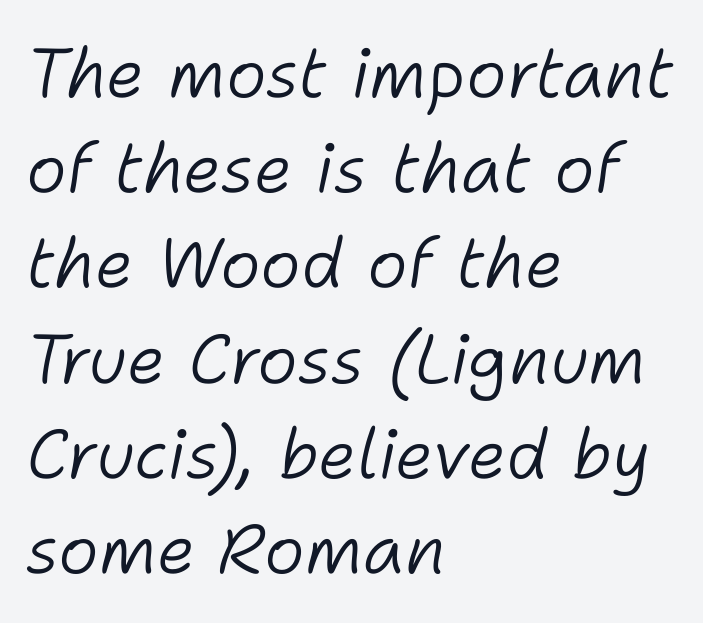
Q: Is the text bold? A: No.
Q: Is the text italic (slanted)? A: Yes, it leans right by about 11 degrees.
Q: Is the text underlined? A: No.
Q: How is the paragraph aligned? A: Left-aligned.
Q: Is the spacing between letters normal or unusually wide? A: Normal.
Q: Is the spacing between lines tight, normal or loose? A: Normal.
Q: Width (condensed, normal, or wide)? A: Normal.
Q: Stroke contrast? A: Low.
Q: x-height? A: Medium.
Q: Monospaced? A: No.
